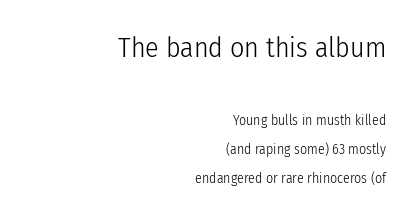
{"serif": "no", "italic": "no", "bold": "no", "weight": "light", "width": "condensed", "stroke_contrast": "low", "x_height": "medium", "monospaced": "no", "underline": "no", "align": "right", "line_spacing": "loose", "line_spacing_ratio": 2.09, "letter_spacing": "normal", "letter_spacing_em": 0.0, "larger_block": "first", "size_ratio": 2.0, "glyph_px": 28}
